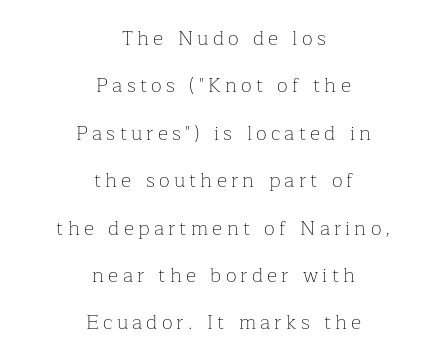
The image shows 20 px text type, upright; set centered, loose line spacing (2.37x), unusually wide letter spacing (+0.21 em), not underlined.
